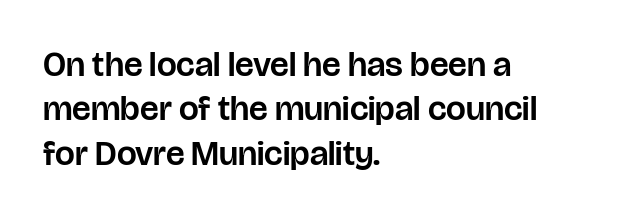
{"serif": "no", "italic": "no", "width": "normal", "stroke_contrast": "low", "x_height": "large", "monospaced": "no", "underline": "no", "align": "left", "line_spacing": "normal", "line_spacing_ratio": 1.27, "letter_spacing": "normal", "letter_spacing_em": 0.0, "glyph_px": 35}
